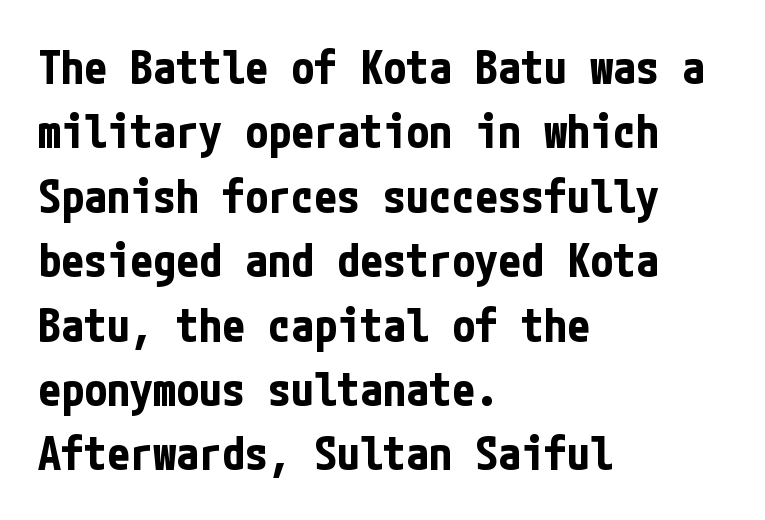
Letterform terminals end flat and unadorned throughout the passage. Which margin do the lines hug? The left one — the right edge is uneven. The typesetting leans heavy: a genuine bold. Look at the tracking — it's just the regular setting, nothing added.
